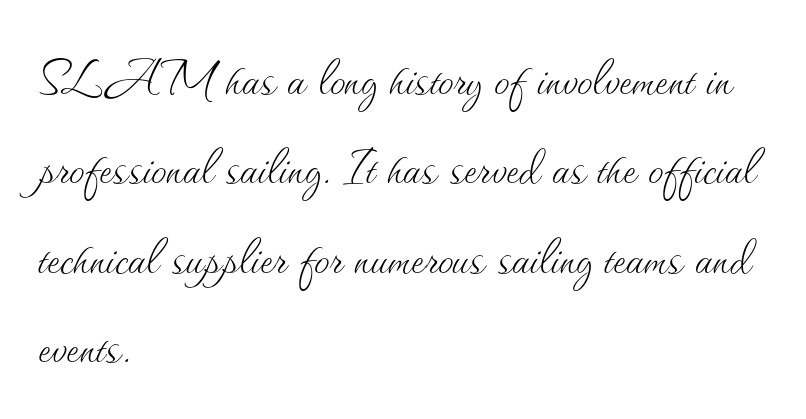
The lines sit at an ordinary, default distance from one another. The face used here is proportionally spaced, like ordinary book or web type. A classic flush-left, rag-right setting is used for this passage. Compared with typical body copy, the letter spacing here is the same.
